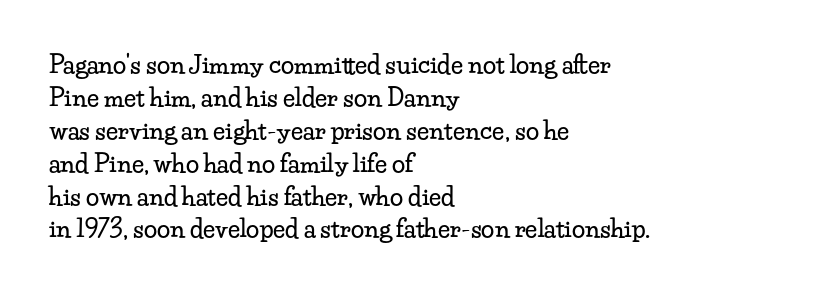
The image shows 24 px text type, upright; set left-aligned, normal line spacing (1.37x), normal letter spacing, not underlined.
